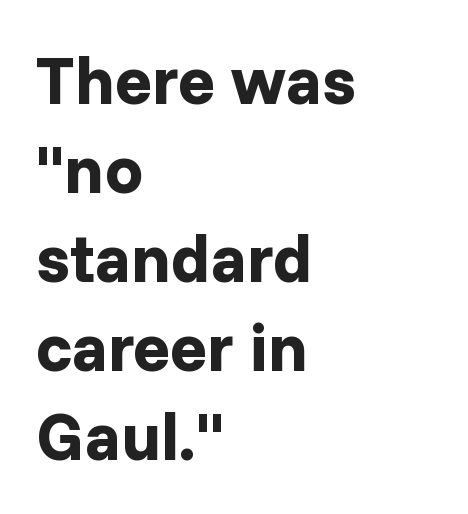
If you measured baseline to baseline, you'd find a middling distance. Decoration check: the copy has no underline. You'd pick this weight for a headline — it's a proper bold. Every row of glyphs begins at an identical x-position on the left. Typographically, this falls in the sans-serif category. Nobody touched the tracking dial on this one.
